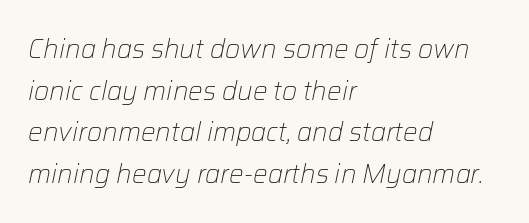
The image shows 26 px text type, italic (leaning right); set left-aligned, normal line spacing (1.6x), normal letter spacing, not underlined.
